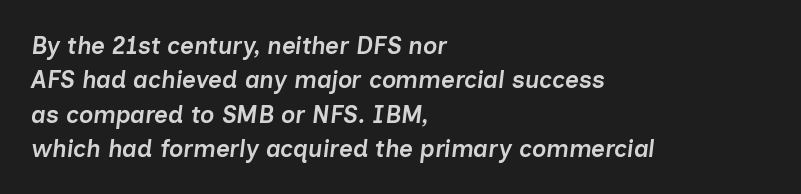
The image shows 24 px text type, italic (leaning right); set left-aligned, normal line spacing (1.43x), normal letter spacing, not underlined.
